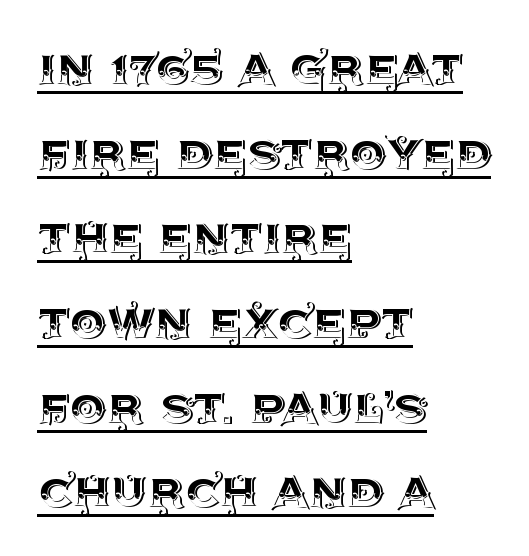
The rendering anchors every line to the left-hand side. Looks like regular typesetting: each glyph gets only the width it needs. Summary of vertical rhythm: regular, with standard interline spacing. What stands out about the letter spacing? Nothing — it is the standard amount.
